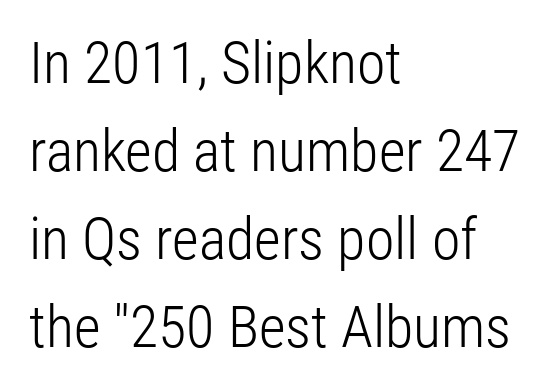
Stroke mass is kept to a normal reading level or below. Anything drawn beneath the words? Only blank space. This rendering uses left alignment, leaving the right contour irregular. In terms of letterspacing, this is plain default setting.
